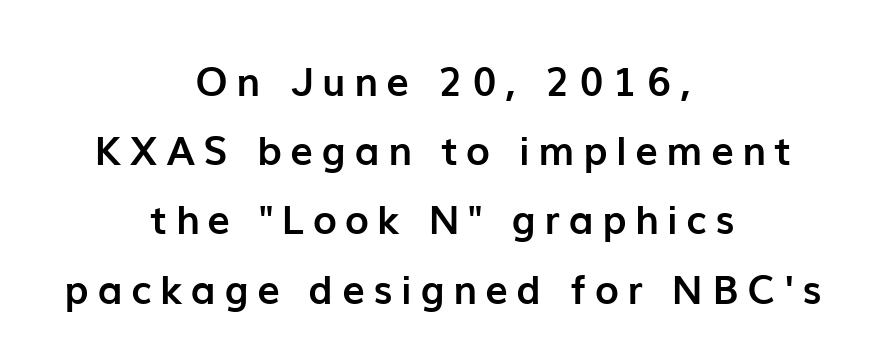
The image shows 40 px semibold sans-serif type, upright; set centered, line spacing 1.73x, unusually wide letter spacing (+0.22 em), not underlined; low stroke contrast and a medium x-height.
